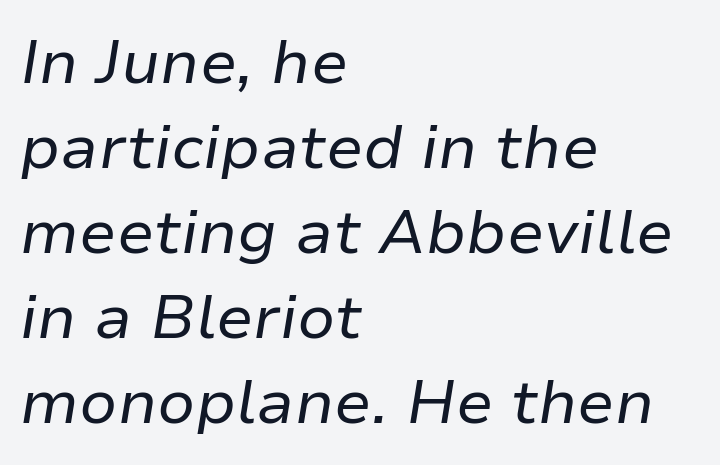
{"italic": "yes", "lean": "right", "slant_degrees": 9, "bold": "no", "weight": "regular", "width": "normal", "stroke_contrast": "low", "x_height": "medium", "monospaced": "no", "underline": "no", "align": "left", "line_spacing": "normal", "line_spacing_ratio": 1.37, "letter_spacing": "normal", "letter_spacing_em": 0.0, "glyph_px": 62}
